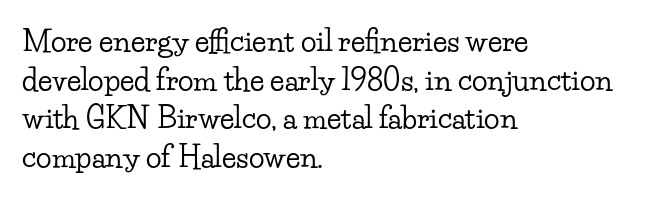
{"serif": "yes", "italic": "no", "width": "wide", "stroke_contrast": "low", "x_height": "small", "monospaced": "no", "underline": "no", "align": "left", "line_spacing": "normal", "line_spacing_ratio": 1.33, "letter_spacing": "normal", "letter_spacing_em": 0.0, "glyph_px": 29}
